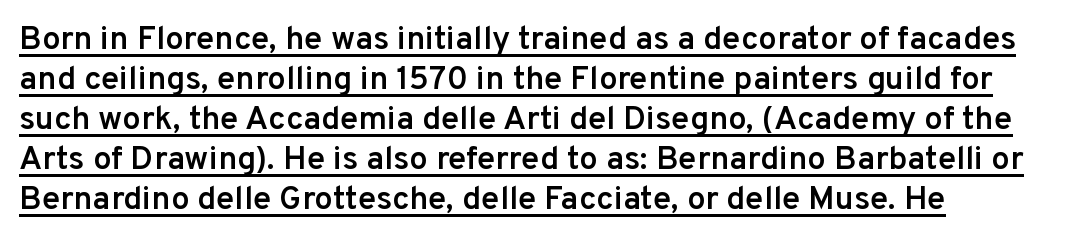
Q: Is the text bold? A: Semi-bold.
Q: Is the text italic (slanted)? A: No, it is upright.
Q: Is the typeface a serif or a sans-serif typeface? A: Sans-serif.
Q: Is the text underlined? A: Yes.
Q: How is the paragraph aligned? A: Left-aligned.
Q: Is the spacing between letters normal or unusually wide? A: Normal.
Q: Width (condensed, normal, or wide)? A: Normal.
Q: Stroke contrast? A: Low.
Q: x-height? A: Medium.
Q: Monospaced? A: No.
